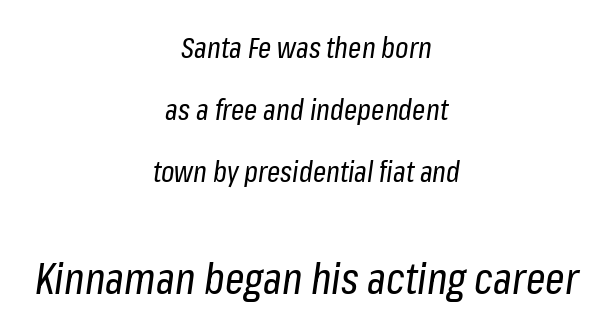
Q: Is the text bold? A: No.
Q: Is the text italic (slanted)? A: Yes, it leans right by about 8 degrees.
Q: Is the text underlined? A: No.
Q: How is the paragraph aligned? A: Centered.
Q: Is the spacing between letters normal or unusually wide? A: Normal.
Q: Is the spacing between lines tight, normal or loose? A: Loose.
Q: Which block of text is set in a larger size, the first (top) or the second (bottom)? A: The second (bottom) one.
Q: Width (condensed, normal, or wide)? A: Condensed.
Q: Stroke contrast? A: Low.
Q: x-height? A: Medium.
Q: Monospaced? A: No.
